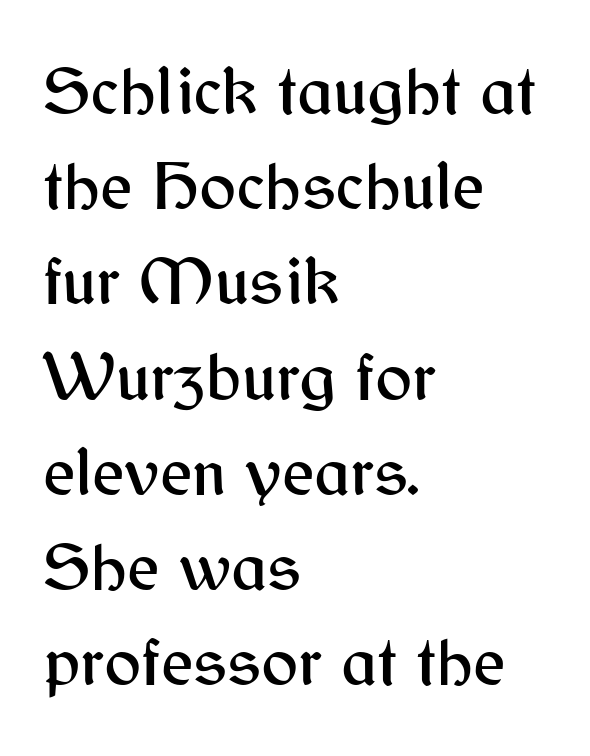
The image shows 69 px sans-serif type, upright; set left-aligned, normal line spacing (1.38x), normal letter spacing, not underlined; medium stroke contrast and a medium x-height.
